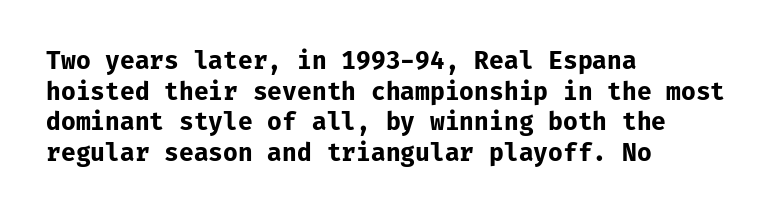
{"italic": "no", "bold": "yes", "underline": "no", "align": "left", "line_spacing": "normal", "line_spacing_ratio": 1.28, "letter_spacing": "normal", "letter_spacing_em": 0.0, "glyph_px": 24}
